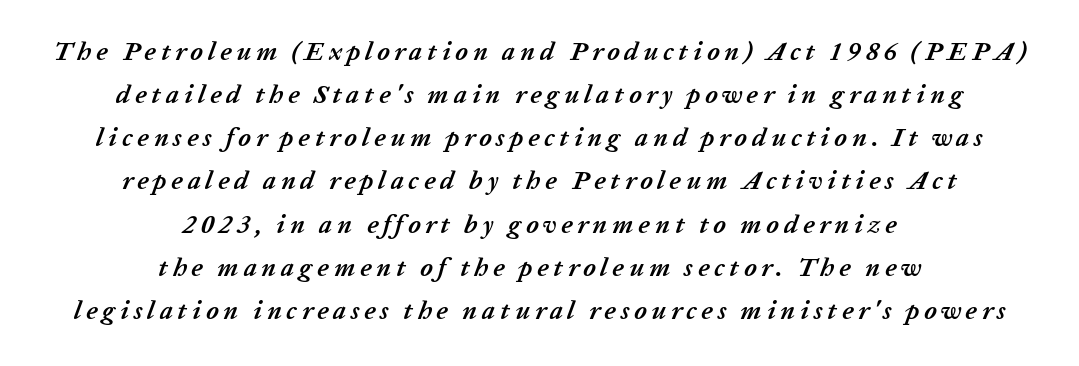
{"italic": "yes", "lean": "right", "slant_degrees": 20, "bold": "yes", "underline": "no", "align": "center", "line_spacing": "normal", "line_spacing_ratio": 1.66, "glyph_px": 26}
